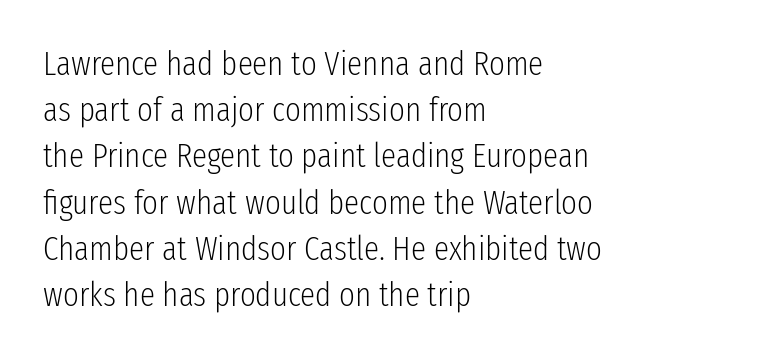
{"serif": "no", "italic": "no", "bold": "no", "weight": "light", "width": "condensed", "stroke_contrast": "low", "x_height": "medium", "monospaced": "no", "underline": "no", "align": "left", "line_spacing": "normal", "line_spacing_ratio": 1.36, "letter_spacing": "normal", "letter_spacing_em": 0.0, "glyph_px": 34}
